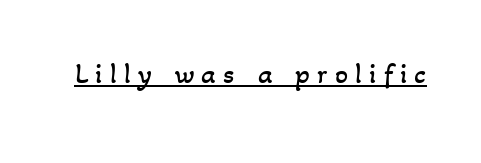
{"bold": "no", "weight": "regular", "width": "normal", "stroke_contrast": "low", "x_height": "small", "monospaced": "no", "underline": "yes", "letter_spacing": "wide", "letter_spacing_em": 0.25, "glyph_px": 29}
